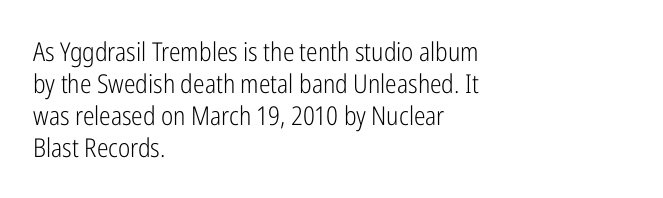
The image shows 26 px text type, upright; set left-aligned, line spacing 1.23x, normal letter spacing, not underlined.
